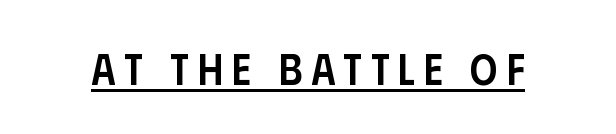
Italic? Not at all — the glyphs are vertical. The typesetting leans somewhat heavy: a semibold. Glyph-to-glyph distance is far greater than everyday printed text. Font category for this specimen: sans-serif.
